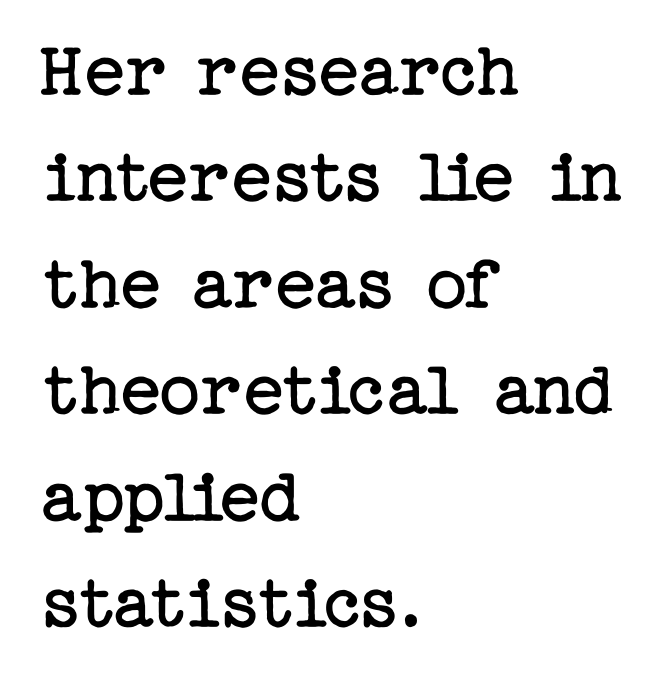
Default kerning and tracking; the words read as compact shapes. The text was rendered using a seriffed face with decorative stroke endings. Vertical spacing — default. Underlining? Definitely not there.
